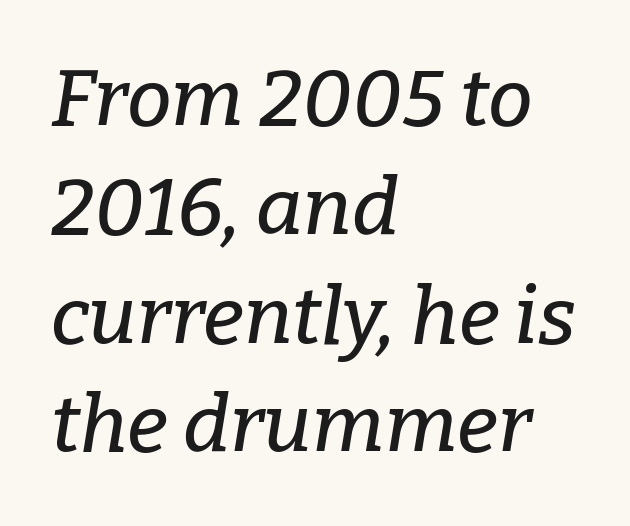
The rendering keeps characters at their native spacing. The text was rendered using a seriffed face with decorative stroke endings. The space beneath each line is pristine and unruled. Spacing verdict: proportional, widths tailored to each character. The rendering applies a slant to the glyphs. Alignment: flush left.
